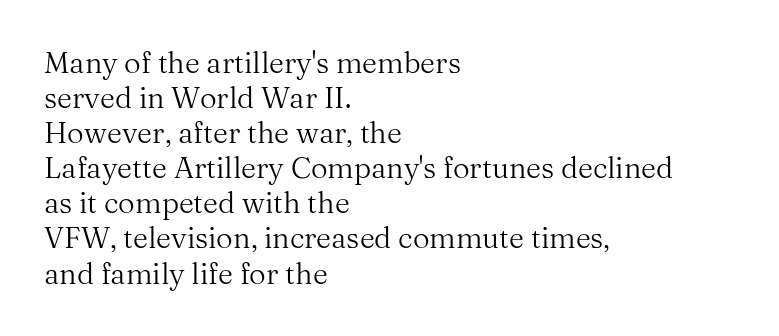
Inter-character spacing is left at the font's built-in metrics. Has an underline been added? It has not. Is there any slant? The stems are plumb. The rendering shows small feet on the letterforms — a serif design.
